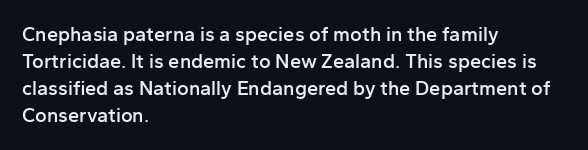
The image shows 20 px text type, upright; set left-aligned, normal line spacing (1.35x), normal letter spacing, not underlined.
